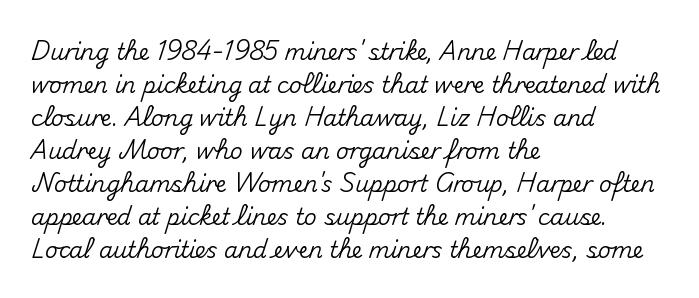
{"underline": "no", "align": "left", "line_spacing": "normal", "line_spacing_ratio": 1.5, "letter_spacing": "normal", "letter_spacing_em": 0.0, "glyph_px": 22}
